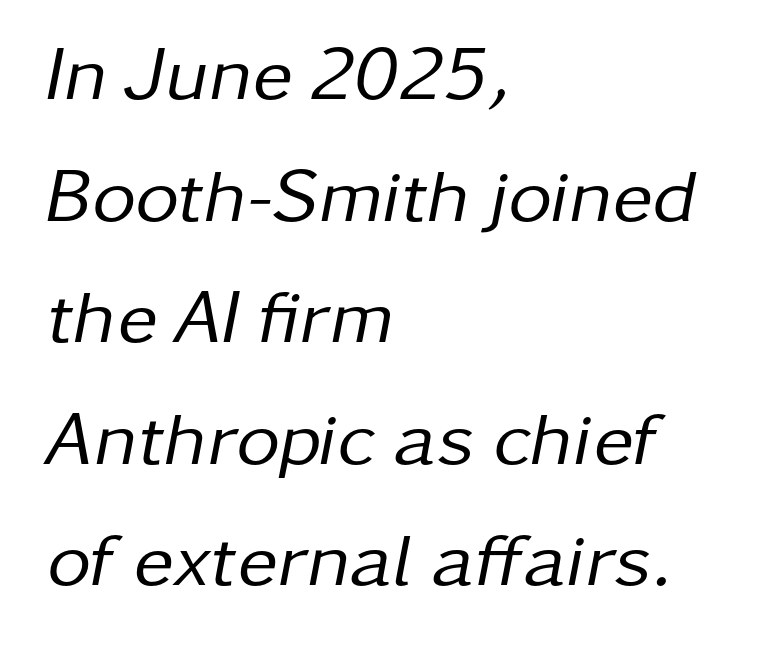
The image shows 76 px regular-weight type, italic (leaning right); set left-aligned, normal line spacing (1.6x), normal letter spacing, not underlined; low stroke contrast and a medium x-height.
